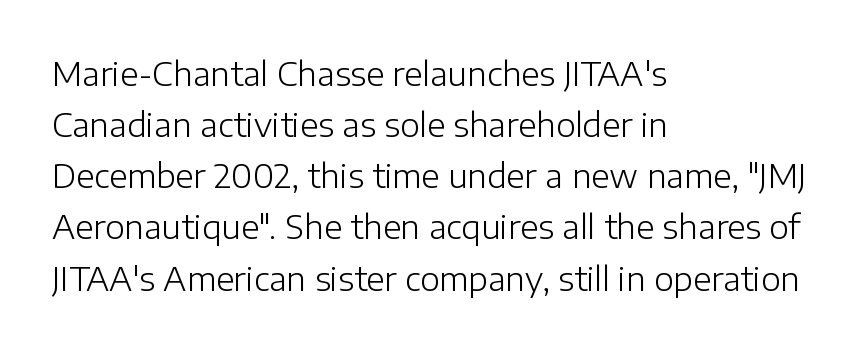
The image shows 33 px light sans-serif type, upright; set left-aligned, normal line spacing (1.55x), normal letter spacing, not underlined; low stroke contrast and a medium x-height.
